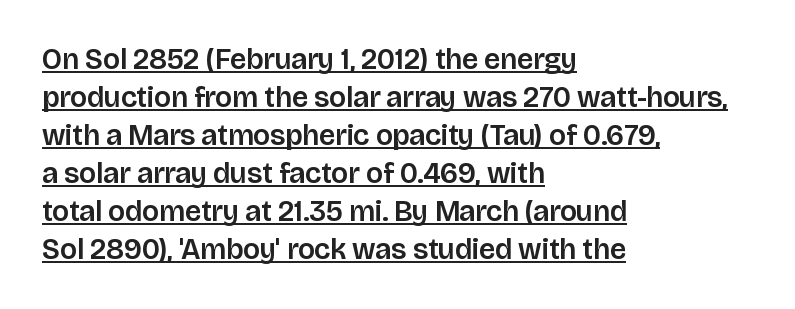
{"serif": "no", "italic": "no", "width": "normal", "stroke_contrast": "low", "x_height": "large", "monospaced": "no", "underline": "yes", "align": "left", "line_spacing": "normal", "line_spacing_ratio": 1.31, "letter_spacing": "normal", "letter_spacing_em": 0.0, "glyph_px": 29}
